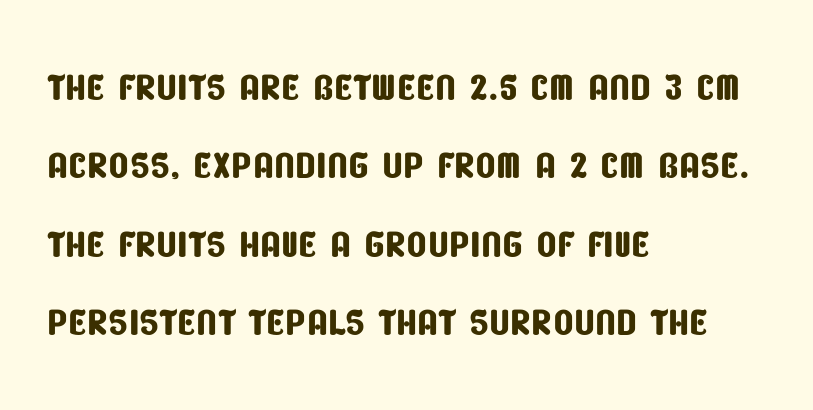
Unlike a traditional serif, this face leaves its strokes unadorned. This rendering uses left alignment, leaving the right contour irregular. This rendering leaves character spacing at its baseline value. Here the designer chose a conventional face with non-uniform glyph widths. The string is rendered with underlining switched off.
